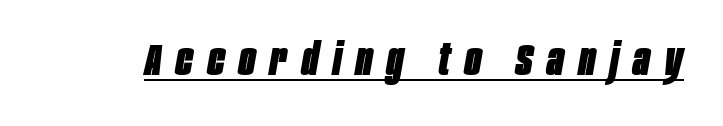
Is this a fixed-width face? No — the glyphs have proportional, varying widths. These words are printed bold, with thick strokes throughout. Look at the tracking — it's clearly loosened, letters drifting apart. If you drew a line through each stem, it would be angled. A typographer would call this underscored text.
